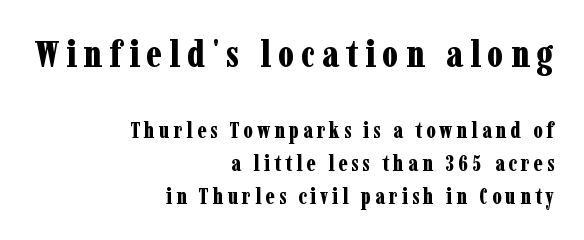
{"serif": "yes", "italic": "no", "bold": "yes", "weight": "bold", "width": "condensed", "stroke_contrast": "low", "x_height": "medium", "monospaced": "no", "underline": "no", "align": "right", "line_spacing": "normal", "line_spacing_ratio": 1.49, "larger_block": "first", "size_ratio": 1.73, "glyph_px": 38}
